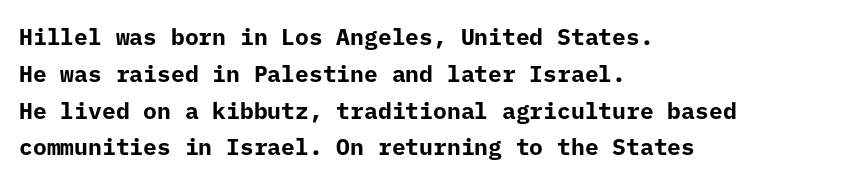
The passage shown stacks its lines at a standard gap. The rag falls on the right side of this text block. Nope, not italic — everything's standing straight. Rule under the text: the space is simply empty. The face used here is rendered with its standard letterfit.
